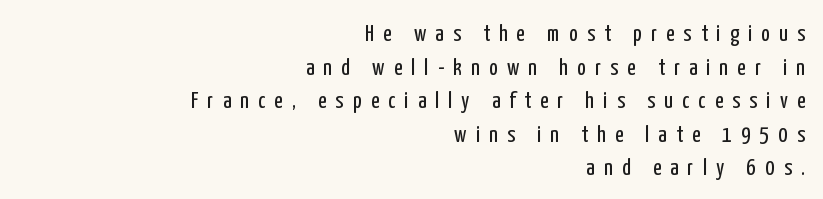
The image shows 23 px text type, upright; set right-aligned, normal line spacing (1.46x), unusually wide letter spacing (+0.4 em), not underlined.
